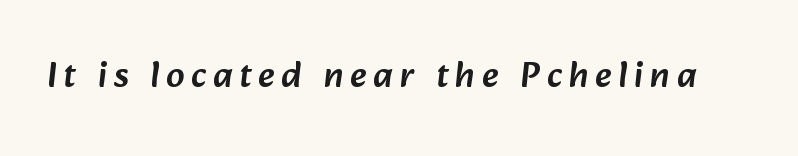
Q: Is the typeface a serif or a sans-serif typeface? A: Sans-serif.
Q: Is the text underlined? A: No.
Q: Width (condensed, normal, or wide)? A: Normal.
Q: Stroke contrast? A: Low.
Q: x-height? A: Medium.
Q: Monospaced? A: No.
